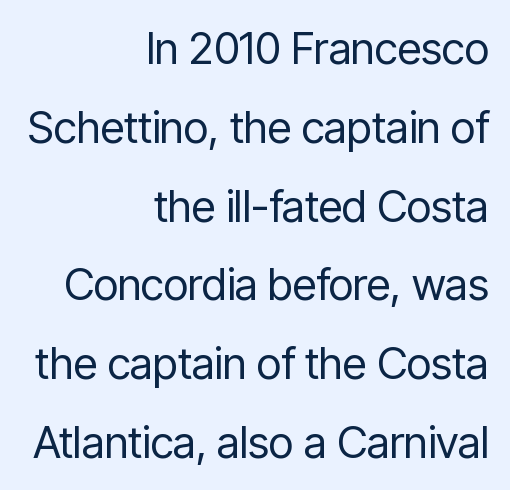
What stands out about the letter spacing? Nothing — it is the standard amount. Every character sits straight up, as roman type does. Descenders hang freely into open space. The compositor pushed each line to the right boundary. The rendering uses natural spacing where letterforms have individual widths.
